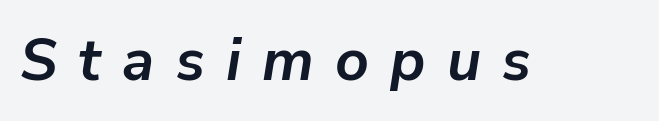
The image shows 59 px semibold type, italic (leaning right); set unusually wide letter spacing (+0.36 em), not underlined; low stroke contrast and a medium x-height.
